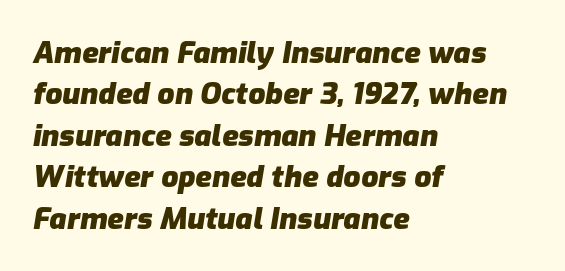
Q: Is the text bold? A: Yes.
Q: Is the text italic (slanted)? A: Yes, it leans right by about 9 degrees.
Q: Is the text underlined? A: No.
Q: How is the paragraph aligned? A: Left-aligned.
Q: Is the spacing between letters normal or unusually wide? A: Normal.
Q: Is the spacing between lines tight, normal or loose? A: Normal.
Q: Width (condensed, normal, or wide)? A: Normal.
Q: Stroke contrast? A: Low.
Q: x-height? A: Medium.
Q: Monospaced? A: No.
